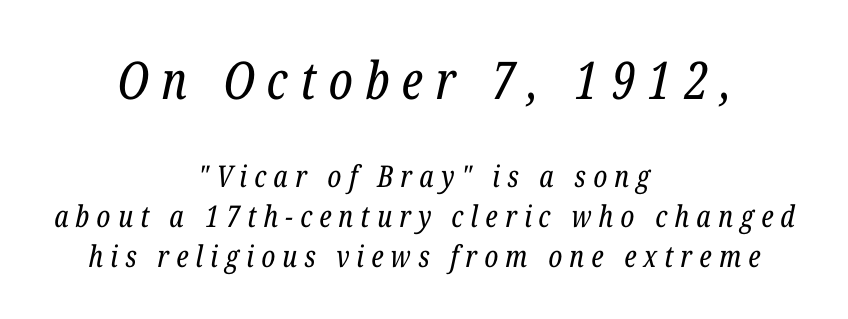
Q: Is the text bold? A: No.
Q: Is the text italic (slanted)? A: Yes, it leans right by about 12 degrees.
Q: Is the typeface a serif or a sans-serif typeface? A: Serif.
Q: Is the text underlined? A: No.
Q: How is the paragraph aligned? A: Centered.
Q: Is the spacing between letters normal or unusually wide? A: Unusually wide.
Q: Is the spacing between lines tight, normal or loose? A: Normal.
Q: Which block of text is set in a larger size, the first (top) or the second (bottom)? A: The first (top) one.
Q: Width (condensed, normal, or wide)? A: Condensed.
Q: Stroke contrast? A: Low.
Q: x-height? A: Medium.
Q: Monospaced? A: No.
